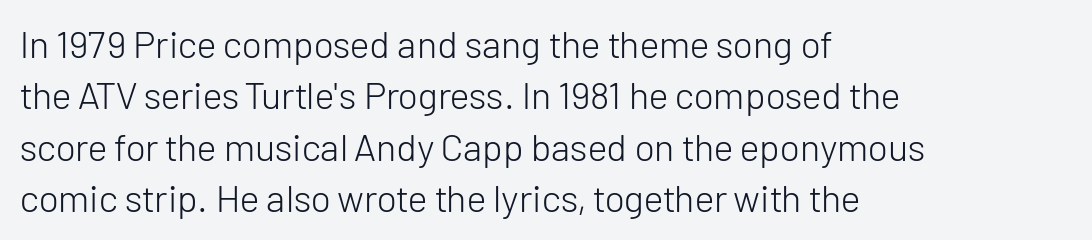
Q: Is the text bold? A: No.
Q: Is the text italic (slanted)? A: No, it is upright.
Q: Is the typeface a serif or a sans-serif typeface? A: Sans-serif.
Q: Is the text underlined? A: No.
Q: How is the paragraph aligned? A: Left-aligned.
Q: Is the spacing between letters normal or unusually wide? A: Normal.
Q: Is the spacing between lines tight, normal or loose? A: Normal.
Q: Width (condensed, normal, or wide)? A: Normal.
Q: Stroke contrast? A: Low.
Q: x-height? A: Medium.
Q: Monospaced? A: No.
